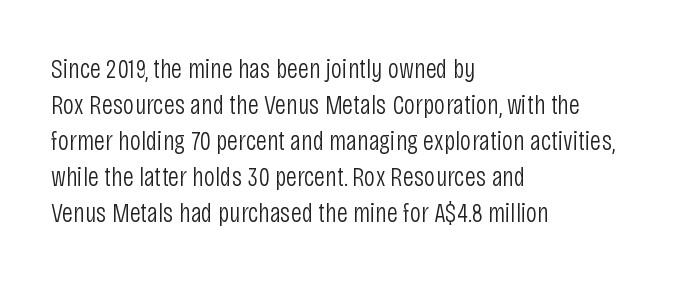
Q: Is the text bold? A: No.
Q: Is the text italic (slanted)? A: No, it is upright.
Q: Is the typeface a serif or a sans-serif typeface? A: Sans-serif.
Q: Is the text underlined? A: No.
Q: How is the paragraph aligned? A: Left-aligned.
Q: Is the spacing between letters normal or unusually wide? A: Normal.
Q: Is the spacing between lines tight, normal or loose? A: Normal.
Q: Width (condensed, normal, or wide)? A: Condensed.
Q: Stroke contrast? A: Low.
Q: x-height? A: Large.
Q: Monospaced? A: No.
